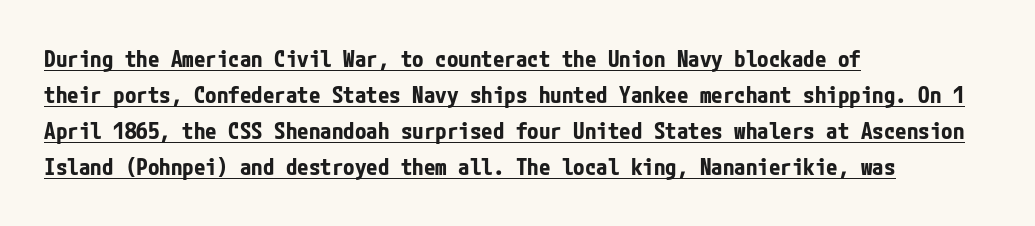
Q: Is the text bold? A: Yes.
Q: Is the text italic (slanted)? A: No, it is upright.
Q: Is the text underlined? A: Yes.
Q: How is the paragraph aligned? A: Left-aligned.
Q: Is the spacing between letters normal or unusually wide? A: Normal.
Q: Is the spacing between lines tight, normal or loose? A: Normal.
